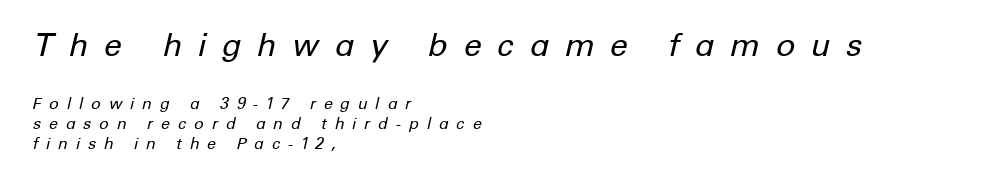
Words float on clear page, feet unadorned. This is not heavy type; no bold has been used. Here the designer chose a conventional face with non-uniform glyph widths. This rendering uses left alignment, leaving the right contour irregular. The emphasis by scale lands on block number one, above. Glyph-to-glyph distance is far greater than everyday printed text.
